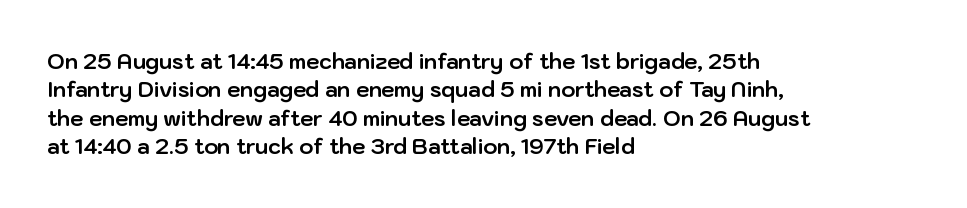
Q: Is the text bold? A: Yes.
Q: Is the text italic (slanted)? A: No, it is upright.
Q: Is the text underlined? A: No.
Q: How is the paragraph aligned? A: Left-aligned.
Q: Is the spacing between letters normal or unusually wide? A: Normal.
Q: Is the spacing between lines tight, normal or loose? A: Normal.
